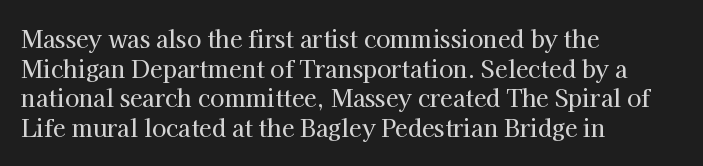
Q: Is the text italic (slanted)? A: No, it is upright.
Q: Is the text underlined? A: No.
Q: How is the paragraph aligned? A: Left-aligned.
Q: Is the spacing between letters normal or unusually wide? A: Normal.
Q: Is the spacing between lines tight, normal or loose? A: Normal.
